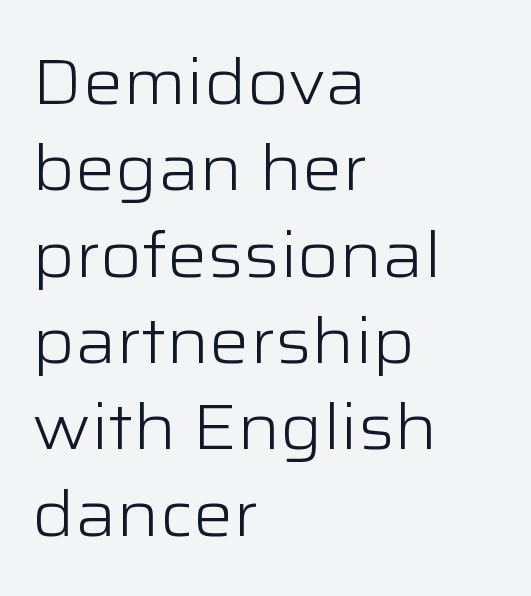
The image shows 63 px light, wide sans-serif type, upright; set left-aligned, normal line spacing (1.37x), normal letter spacing, not underlined; low stroke contrast and a medium x-height.
